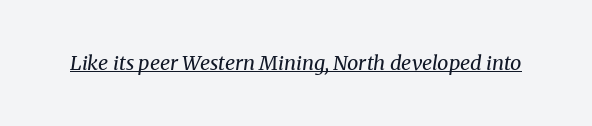
The image shows 20 px text type, italic (leaning right); set normal letter spacing, underlined.
